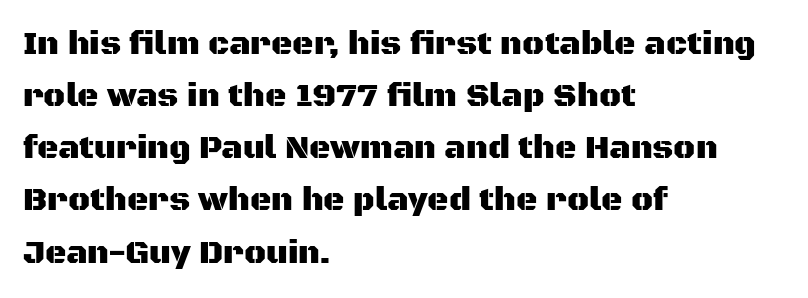
Q: Is the text italic (slanted)? A: No, it is upright.
Q: Is the typeface a serif or a sans-serif typeface? A: Sans-serif.
Q: Is the text underlined? A: No.
Q: How is the paragraph aligned? A: Left-aligned.
Q: Is the spacing between letters normal or unusually wide? A: Normal.
Q: Is the spacing between lines tight, normal or loose? A: Normal.
Q: Width (condensed, normal, or wide)? A: Normal.
Q: Stroke contrast? A: Medium.
Q: x-height? A: Large.
Q: Monospaced? A: No.
